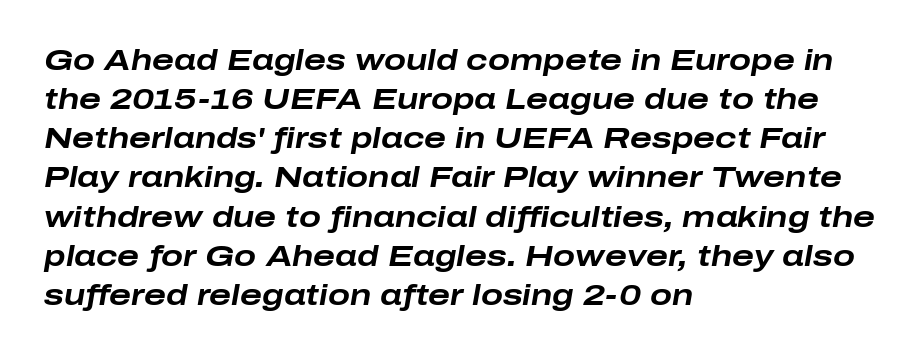
Q: Is the text bold? A: Yes.
Q: Is the text italic (slanted)? A: Yes, it leans right by about 10 degrees.
Q: Is the text underlined? A: No.
Q: How is the paragraph aligned? A: Left-aligned.
Q: Is the spacing between letters normal or unusually wide? A: Normal.
Q: Is the spacing between lines tight, normal or loose? A: Normal.
Q: Width (condensed, normal, or wide)? A: Wide.
Q: Stroke contrast? A: Low.
Q: x-height? A: Medium.
Q: Monospaced? A: No.
